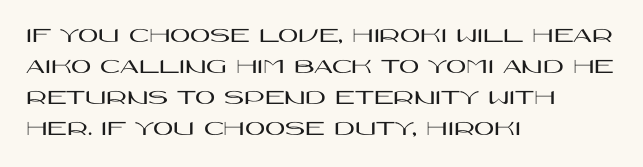
{"italic": "no", "underline": "no", "align": "left", "line_spacing": "normal", "line_spacing_ratio": 1.41, "letter_spacing": "normal", "letter_spacing_em": 0.0, "glyph_px": 22}
